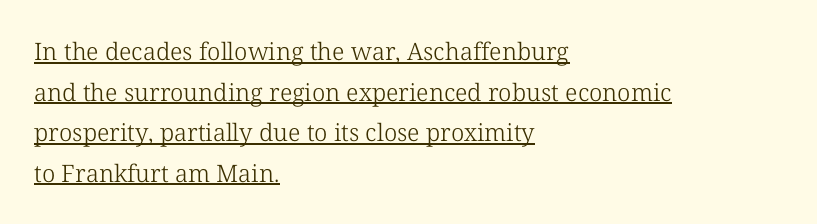
The image shows 24 px text type, upright; set left-aligned, normal line spacing (1.69x), normal letter spacing, underlined.
